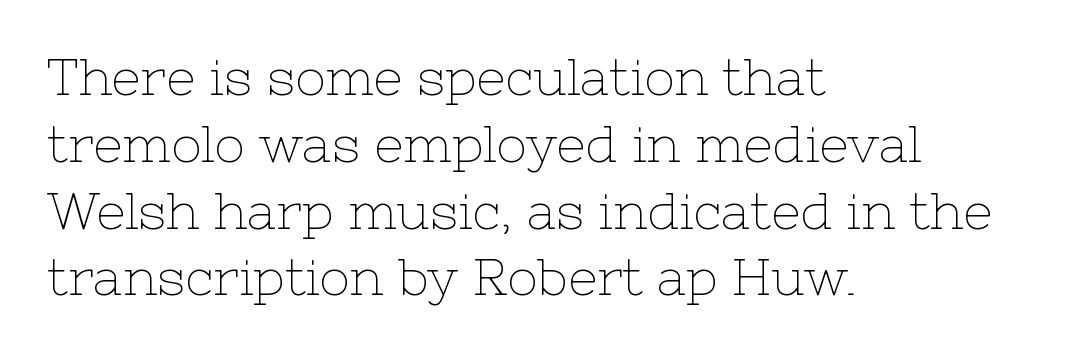
The image shows 51 px thin serif type, upright; set left-aligned, normal line spacing (1.31x), normal letter spacing, not underlined; low stroke contrast and a medium x-height.
